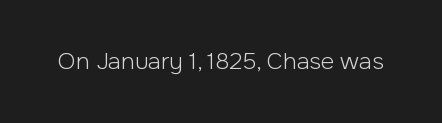
{"italic": "no", "bold": "no", "underline": "no", "letter_spacing": "normal", "letter_spacing_em": 0.0, "glyph_px": 23}
